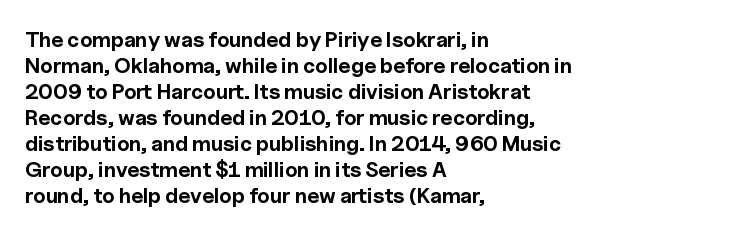
Q: Is the text bold? A: Yes.
Q: Is the text italic (slanted)? A: No, it is upright.
Q: Is the text underlined? A: No.
Q: How is the paragraph aligned? A: Left-aligned.
Q: Is the spacing between letters normal or unusually wide? A: Normal.
